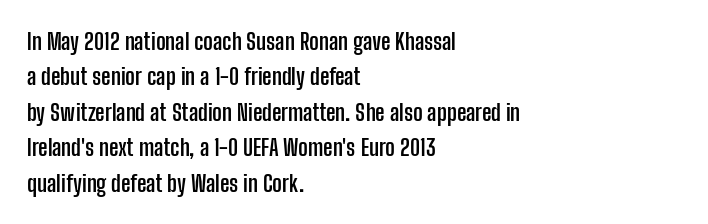
Q: Is the text bold? A: Yes.
Q: Is the text italic (slanted)? A: No, it is upright.
Q: Is the text underlined? A: No.
Q: How is the paragraph aligned? A: Left-aligned.
Q: Is the spacing between letters normal or unusually wide? A: Normal.
Q: Is the spacing between lines tight, normal or loose? A: Normal.
